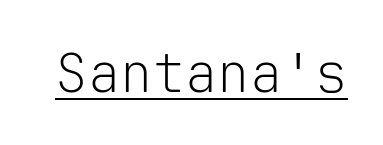
Q: Is the text bold? A: No.
Q: Is the text italic (slanted)? A: No, it is upright.
Q: Is the typeface a serif or a sans-serif typeface? A: Sans-serif.
Q: Is the text underlined? A: Yes.
Q: Is the spacing between letters normal or unusually wide? A: Normal.
Q: Width (condensed, normal, or wide)? A: Normal.
Q: Stroke contrast? A: Low.
Q: x-height? A: Medium.
Q: Monospaced? A: Yes.
